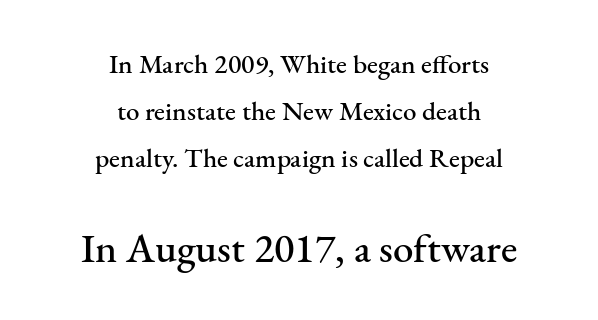
{"serif": "yes", "italic": "no", "width": "normal", "stroke_contrast": "medium", "x_height": "small", "monospaced": "no", "underline": "no", "align": "center", "line_spacing_ratio": 1.75, "letter_spacing": "normal", "letter_spacing_em": 0.0, "larger_block": "second", "size_ratio": 1.52, "glyph_px": 41}
